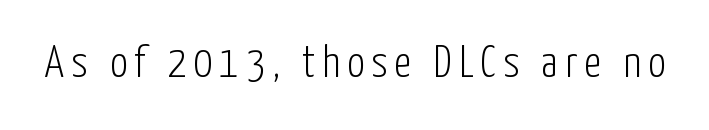
Letters rest on an invisible, unmarked baseline. Grotesque or geometric, the face here clearly has no serifs. Do the characters align in a grid? No, the font is proportional. Do the letters lean? They stand straight.
